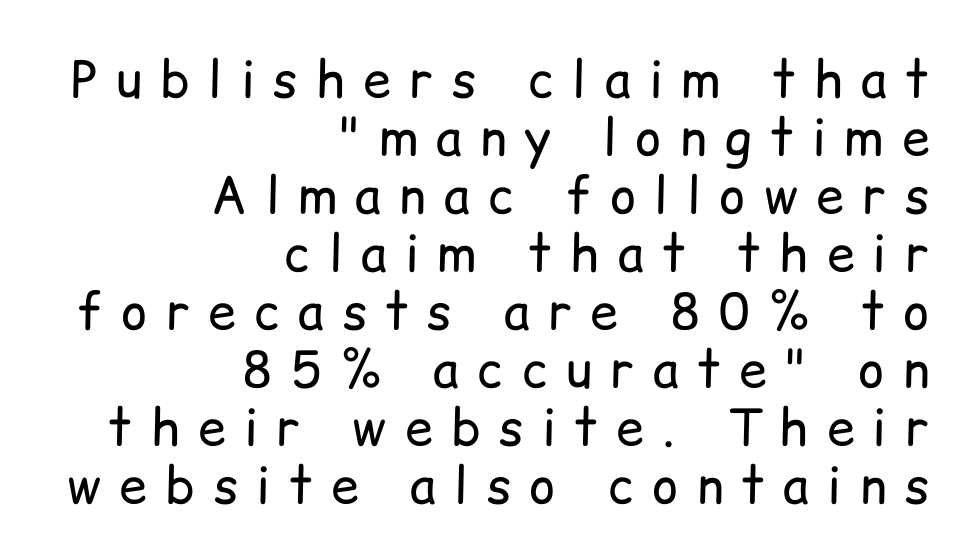
The image shows 50 px regular-weight sans-serif type, upright; set right-aligned, line spacing 1.16x, unusually wide letter spacing (+0.37 em), not underlined; low stroke contrast and a medium x-height.
